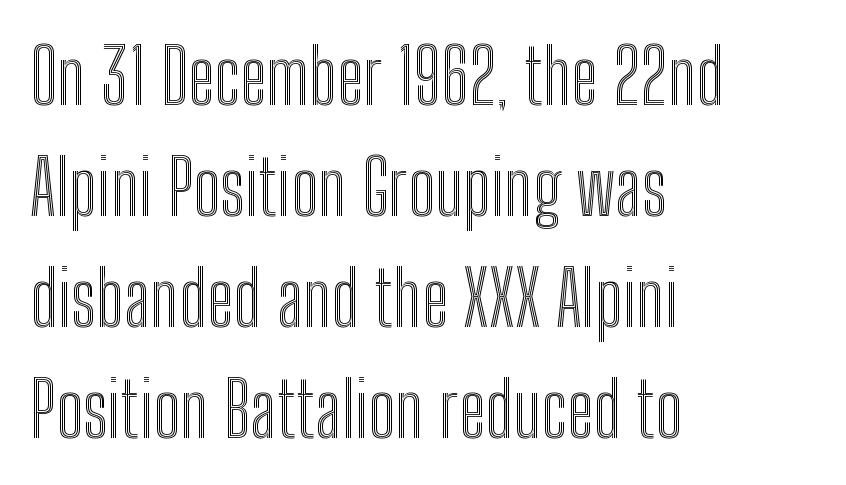
Q: Is the text italic (slanted)? A: No, it is upright.
Q: Is the text underlined? A: No.
Q: How is the paragraph aligned? A: Left-aligned.
Q: Is the spacing between letters normal or unusually wide? A: Normal.
Q: Is the spacing between lines tight, normal or loose? A: Normal.
Q: Width (condensed, normal, or wide)? A: Condensed.
Q: x-height? A: Medium.
Q: Monospaced? A: No.
